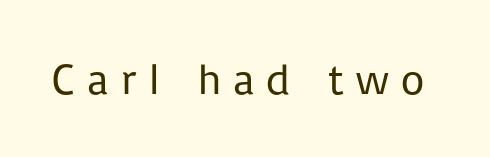
The image shows 43 px regular-weight sans-serif type, upright; set unusually wide letter spacing (+0.26 em), not underlined; low stroke contrast and a medium x-height.
